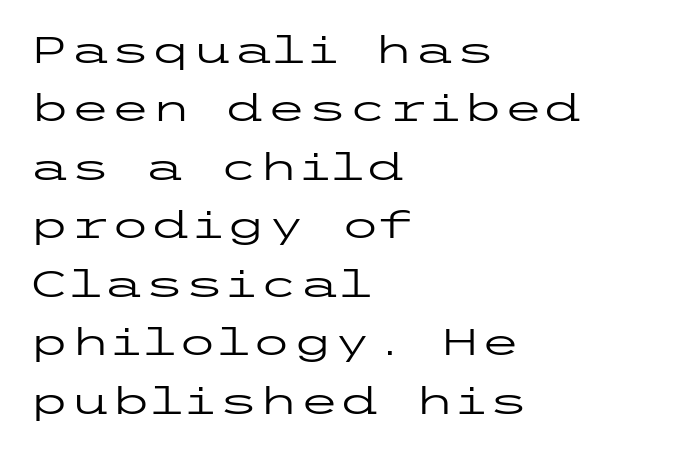
Q: Is the text bold? A: No.
Q: Is the text italic (slanted)? A: No, it is upright.
Q: Is the typeface a serif or a sans-serif typeface? A: Sans-serif.
Q: Is the text underlined? A: No.
Q: How is the paragraph aligned? A: Left-aligned.
Q: Is the spacing between letters normal or unusually wide? A: Normal.
Q: Is the spacing between lines tight, normal or loose? A: Normal.
Q: Width (condensed, normal, or wide)? A: Wide.
Q: Stroke contrast? A: Low.
Q: x-height? A: Medium.
